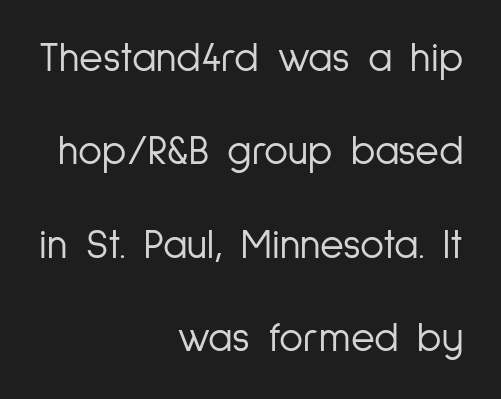
Grotesque or geometric, the face here clearly has no serifs. These lines stack with their right ends in a neat column. Is there much room between lines? Yes — plenty of vertical air separates them. The letters advance in unequal steps, a hallmark of proportional type.
